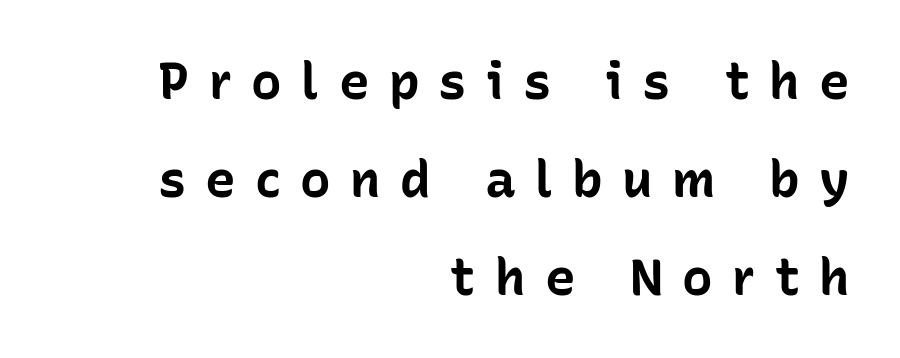
The image shows 51 px bold sans-serif type, upright; set right-aligned, loose line spacing (1.92x), unusually wide letter spacing (+0.38 em), not underlined; low stroke contrast and a medium x-height.
